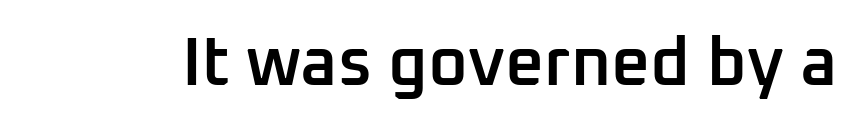
In terms of letterform style, serifs are entirely absent. Decoration check: the copy has no underline. There is no visible air inserted between adjacent glyphs. Spacing verdict: proportional, widths tailored to each character. Notice how the stems are strictly vertical — no italics here.
